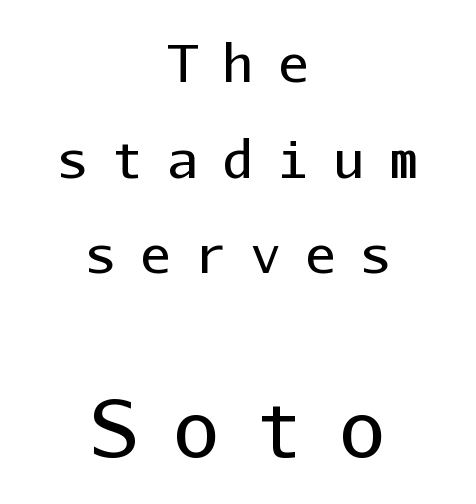
The image shows 78 px regular-weight sans-serif type, upright, monospaced; set centered, line spacing 1.84x, unusually wide letter spacing (+0.46 em), not underlined; the second (bottom) block is 1.5x larger; low stroke contrast and a medium x-height.
